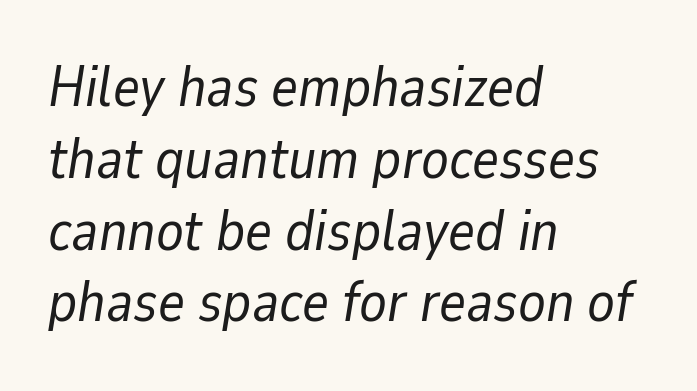
The image shows 57 px regular-weight type, italic (leaning right); set left-aligned, normal line spacing (1.26x), normal letter spacing, not underlined; low stroke contrast and a medium x-height.
